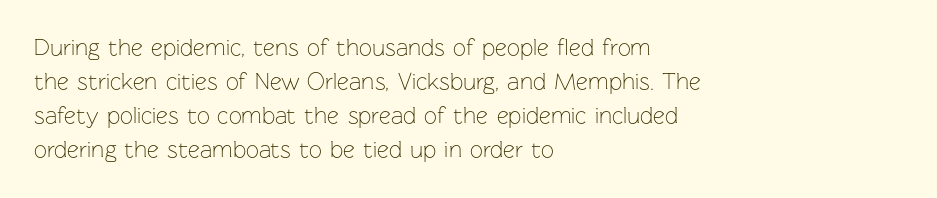
Q: Is the text bold? A: No.
Q: Is the text italic (slanted)? A: No, it is upright.
Q: Is the text underlined? A: No.
Q: How is the paragraph aligned? A: Left-aligned.
Q: Is the spacing between letters normal or unusually wide? A: Normal.
Q: Is the spacing between lines tight, normal or loose? A: Normal.
